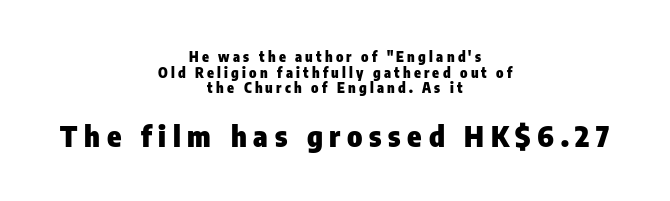
The image shows 29 px heavy, condensed sans-serif type, upright; set centered, tight line spacing (1.11x), unusually wide letter spacing (+0.23 em), not underlined; the second (bottom) block is 2.07x larger; low stroke contrast and a medium x-height.
